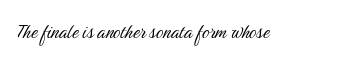
{"bold": "no", "underline": "no", "letter_spacing": "normal", "letter_spacing_em": 0.0, "glyph_px": 23}
